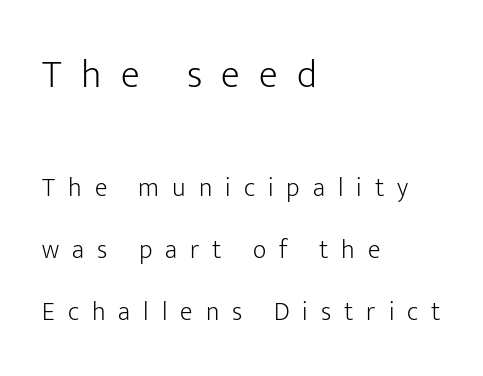
The image shows 39 px light sans-serif type, upright; set left-aligned, loose line spacing (2.38x), unusually wide letter spacing (+0.5 em), not underlined; the first (top) block is 1.5x larger; low stroke contrast and a medium x-height.
